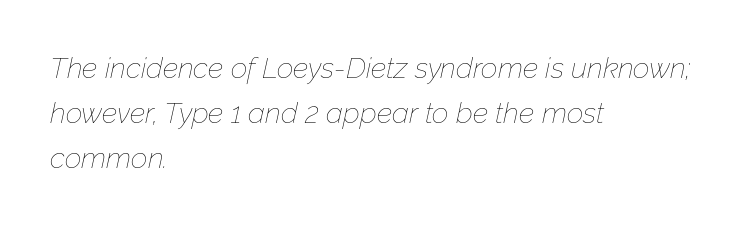
{"italic": "yes", "lean": "right", "slant_degrees": 12, "bold": "no", "weight": "thin", "width": "normal", "stroke_contrast": "low", "x_height": "medium", "monospaced": "no", "underline": "no", "align": "left", "line_spacing": "normal", "line_spacing_ratio": 1.55, "letter_spacing": "normal", "letter_spacing_em": 0.0, "glyph_px": 29}
